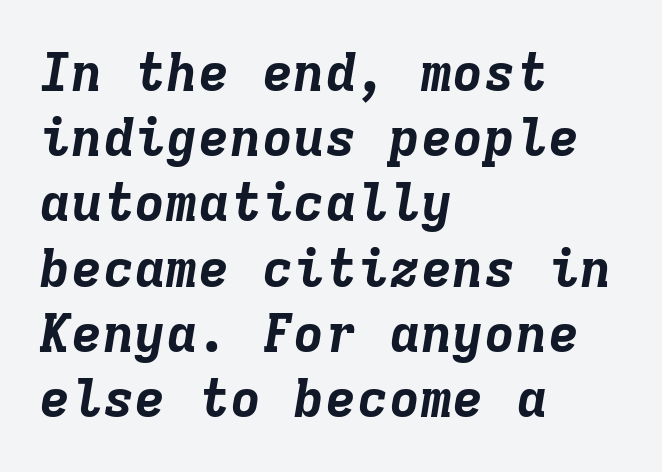
{"italic": "yes", "lean": "right", "slant_degrees": 9, "bold": "yes", "weight": "bold", "width": "normal", "stroke_contrast": "low", "x_height": "medium", "monospaced": "yes", "underline": "no", "align": "left", "line_spacing_ratio": 1.23, "letter_spacing": "normal", "letter_spacing_em": 0.0, "glyph_px": 53}
